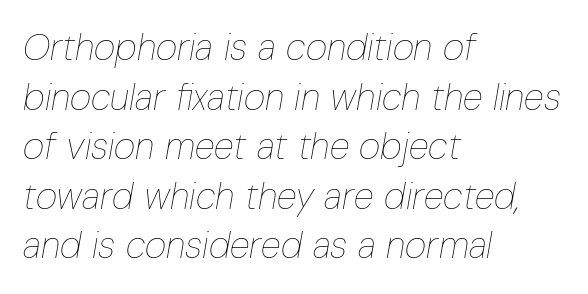
{"italic": "yes", "lean": "right", "slant_degrees": 10, "bold": "no", "weight": "thin", "width": "condensed", "stroke_contrast": "low", "x_height": "medium", "monospaced": "no", "underline": "no", "align": "left", "line_spacing": "normal", "line_spacing_ratio": 1.34, "letter_spacing": "normal", "letter_spacing_em": 0.0, "glyph_px": 37}
